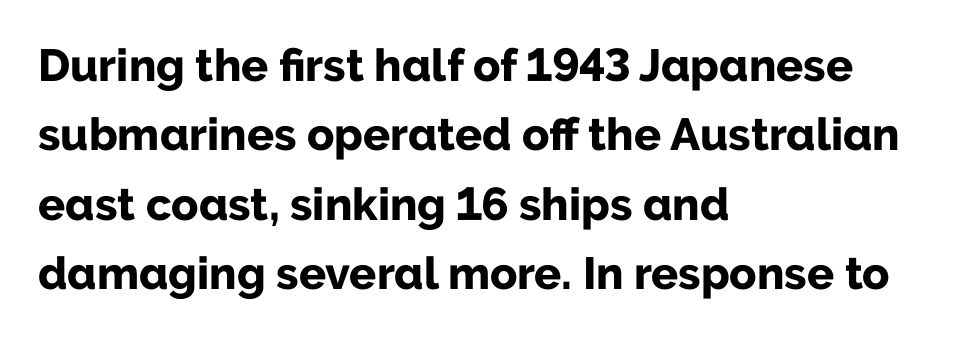
{"serif": "no", "italic": "no", "bold": "yes", "weight": "bold", "width": "normal", "stroke_contrast": "low", "x_height": "medium", "monospaced": "no", "underline": "no", "align": "left", "line_spacing": "normal", "line_spacing_ratio": 1.54, "letter_spacing": "normal", "letter_spacing_em": 0.0, "glyph_px": 45}
